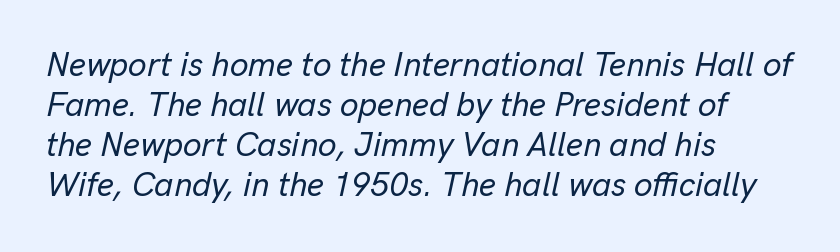
{"italic": "yes", "lean": "right", "slant_degrees": 13, "width": "normal", "stroke_contrast": "low", "x_height": "medium", "monospaced": "no", "underline": "no", "align": "left", "line_spacing_ratio": 1.21, "letter_spacing": "normal", "letter_spacing_em": 0.0, "glyph_px": 33}
